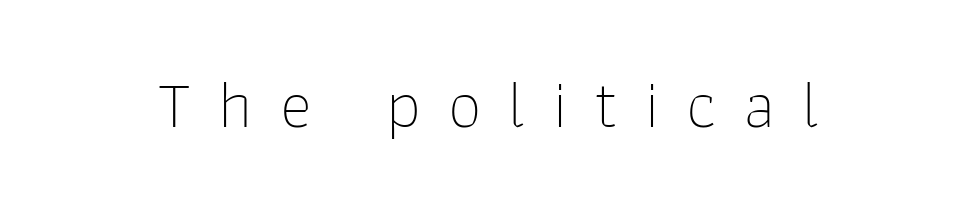
Is this a fixed-width face? No — the glyphs have proportional, varying widths. Typographically, this falls in the sans-serif category. A typesetter would call this heavily tracked-out type. No word sits above an underline. Italic: no, the glyphs are upright roman.
